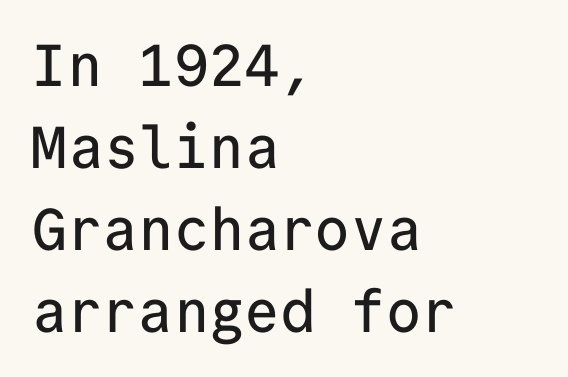
Do the characters align in a grid? Yes, the font is monospaced. The letterforms sit shoulder to shoulder at normal distance. How would I describe the line gaps? Plain and ordinary. The string is rendered with underlining switched off. Unlike italic type, these characters show no tilt at all.
